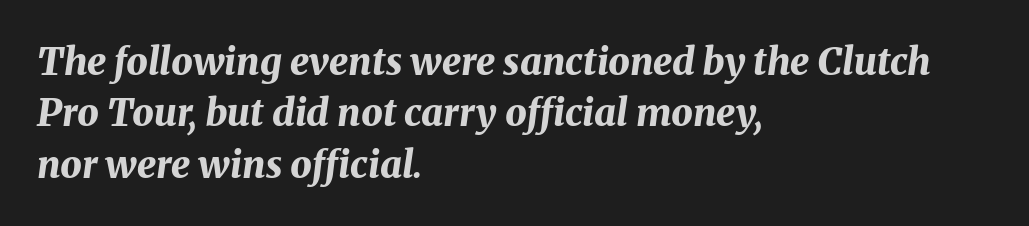
Q: Is the text bold? A: Yes.
Q: Is the text italic (slanted)? A: Yes, it leans right by about 8 degrees.
Q: Is the text underlined? A: No.
Q: How is the paragraph aligned? A: Left-aligned.
Q: Is the spacing between letters normal or unusually wide? A: Normal.
Q: Is the spacing between lines tight, normal or loose? A: Normal.
Q: Width (condensed, normal, or wide)? A: Normal.
Q: Stroke contrast? A: Medium.
Q: x-height? A: Medium.
Q: Monospaced? A: No.
